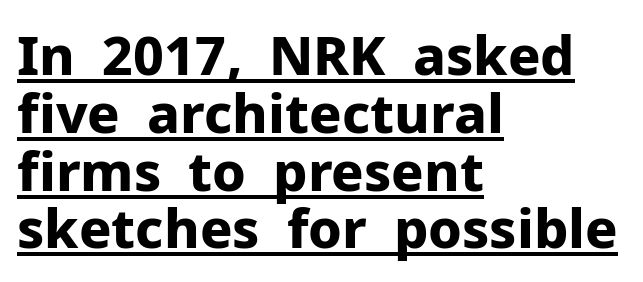
{"serif": "no", "italic": "no", "bold": "yes", "weight": "bold", "width": "normal", "stroke_contrast": "low", "x_height": "medium", "monospaced": "no", "underline": "yes", "align": "left", "line_spacing": "tight", "line_spacing_ratio": 1.07, "letter_spacing": "normal", "letter_spacing_em": 0.0, "glyph_px": 54}
